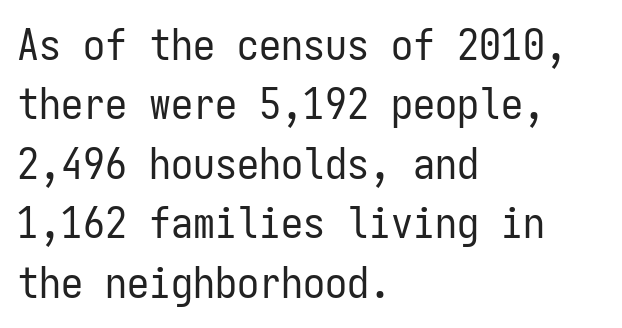
The image shows 44 px regular-weight, condensed sans-serif type, upright, monospaced; set left-aligned, normal line spacing (1.35x), normal letter spacing, not underlined; low stroke contrast and a medium x-height.
